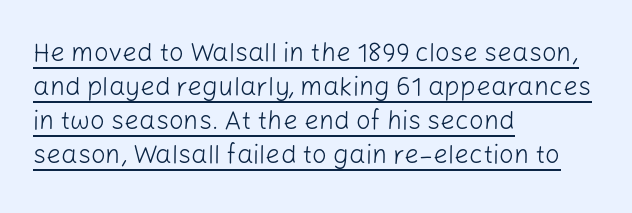
{"italic": "no", "bold": "no", "underline": "yes", "align": "left", "line_spacing": "normal", "line_spacing_ratio": 1.31, "letter_spacing": "normal", "letter_spacing_em": 0.0, "glyph_px": 26}
